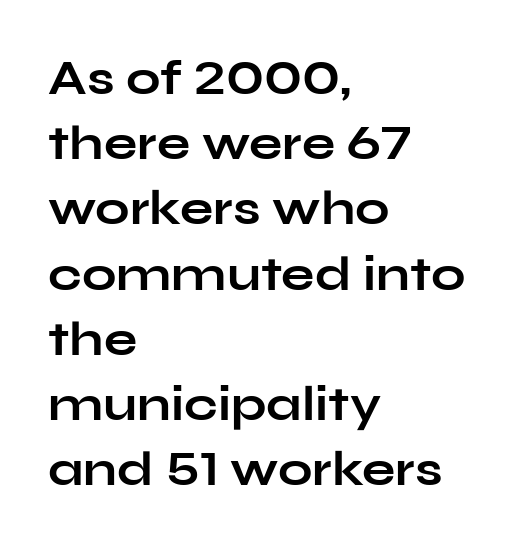
{"serif": "no", "italic": "no", "bold": "yes", "weight": "bold", "width": "wide", "stroke_contrast": "low", "x_height": "medium", "monospaced": "no", "underline": "no", "align": "left", "line_spacing": "normal", "line_spacing_ratio": 1.33, "letter_spacing": "normal", "letter_spacing_em": 0.0, "glyph_px": 49}
